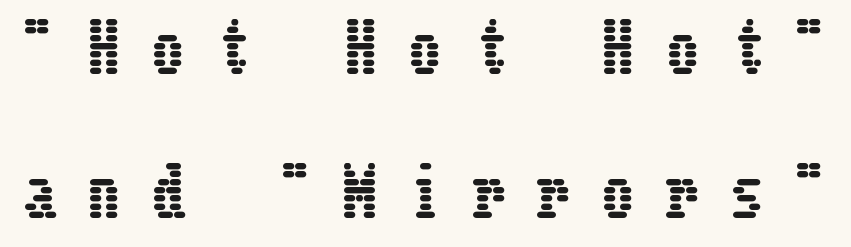
The image shows 65 px condensed type, upright; set loose line spacing (2.22x), unusually wide letter spacing (+0.49 em), not underlined; low stroke contrast and a medium x-height.
